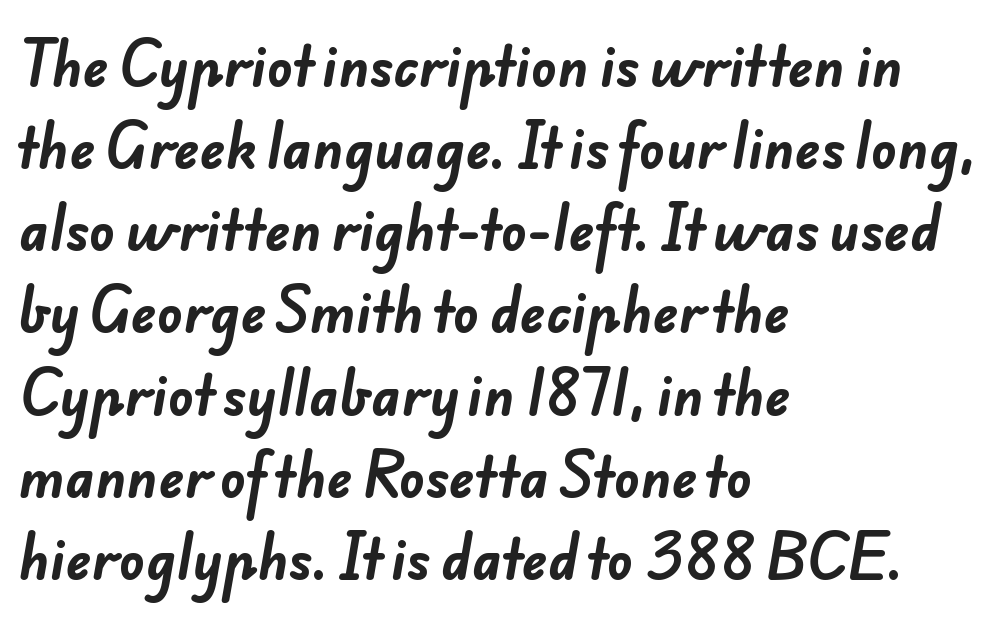
{"serif": "no", "bold": "yes", "weight": "bold", "width": "normal", "stroke_contrast": "low", "x_height": "small", "monospaced": "no", "underline": "no", "align": "left", "line_spacing": "normal", "line_spacing_ratio": 1.55, "letter_spacing": "normal", "letter_spacing_em": 0.0, "glyph_px": 53}
